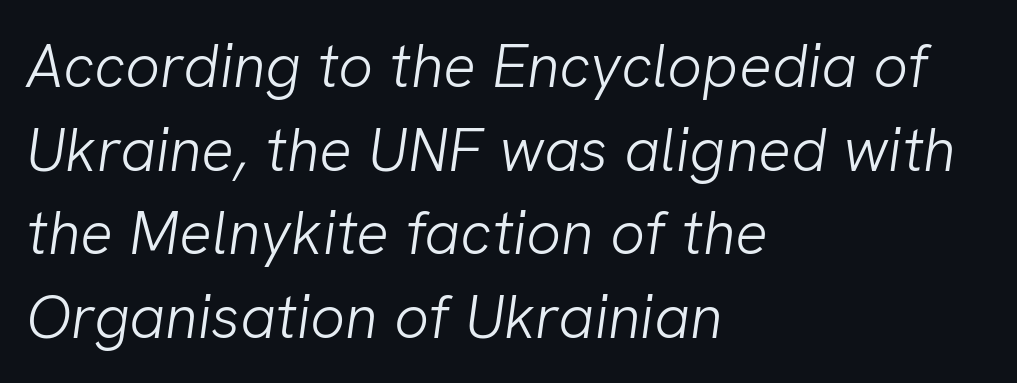
The image shows 61 px light sans-serif type; set left-aligned, normal line spacing (1.37x), normal letter spacing, not underlined; low stroke contrast and a medium x-height.
